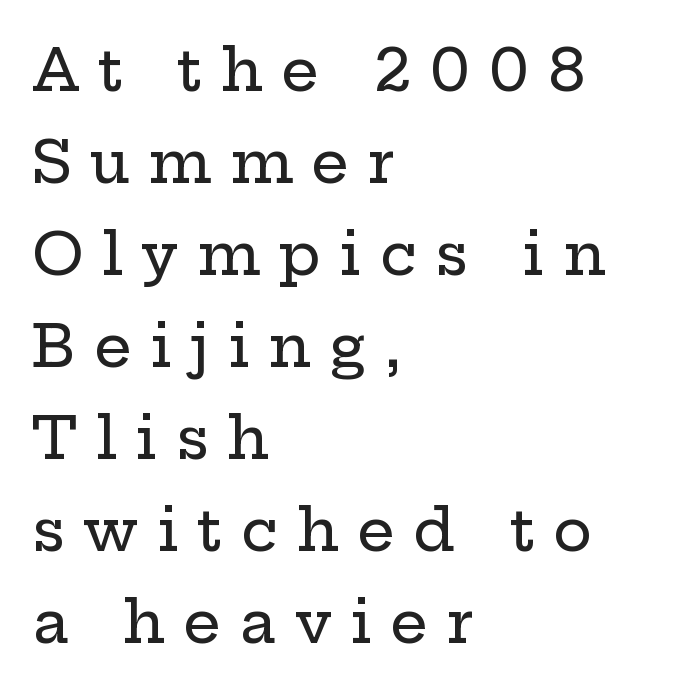
This sample has the flowing, uneven cadence of proportional lettering. The designer went with a serif here, giving each stem small feet. Is the block centered? No — it sits flush against the left margin. This rendering widens character spacing well past its baseline value. No word sits above an underline. Quick note: interline space is typical.
